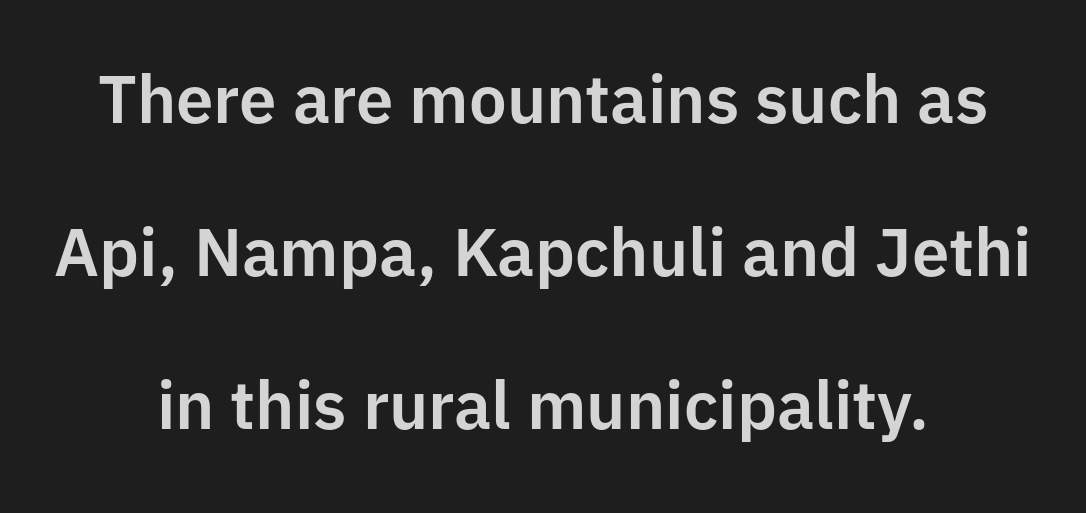
{"serif": "no", "italic": "no", "width": "normal", "stroke_contrast": "low", "x_height": "medium", "monospaced": "no", "underline": "no", "align": "center", "line_spacing": "loose", "line_spacing_ratio": 2.28, "letter_spacing": "normal", "letter_spacing_em": 0.0, "glyph_px": 67}
